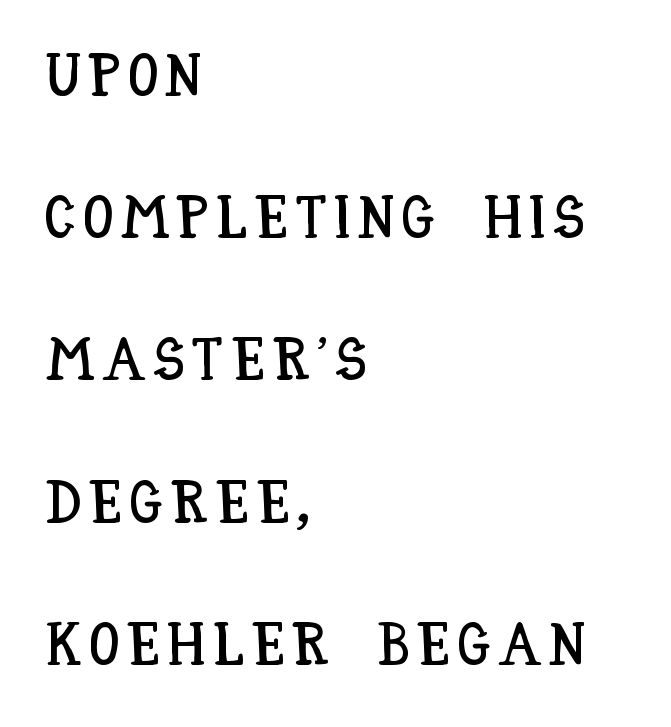
The image shows 60 px condensed type, upright; set left-aligned, loose line spacing (2.37x), not underlined; low stroke contrast and a large x-height.
